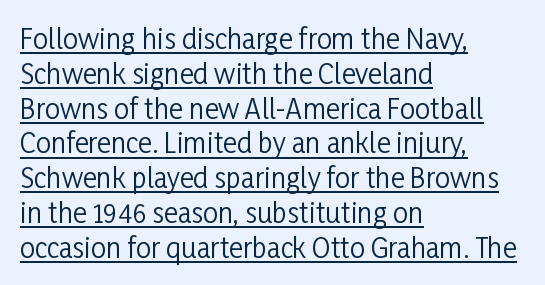
The image shows 27 px text type, upright; set left-aligned, normal line spacing (1.29x), normal letter spacing, underlined.
